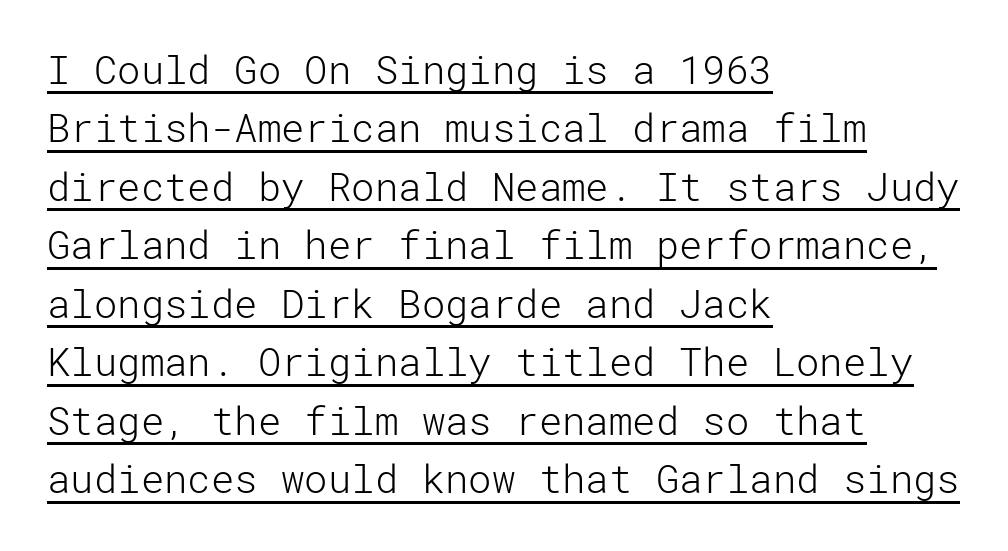
The image shows 39 px light sans-serif type, upright; set left-aligned, normal line spacing (1.5x), normal letter spacing, underlined; low stroke contrast and a medium x-height.
